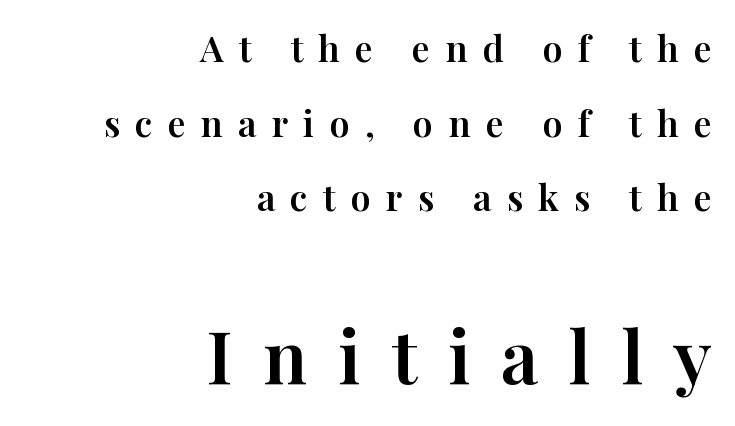
The face used here is proportionally spaced, like ordinary book or web type. Layout note: lines flush right. Italic: no, the glyphs are upright roman. Is there much room between lines? Yes — plenty of vertical air separates them. Look at the glyph heights: the lower group is clearly the bigger setting.
